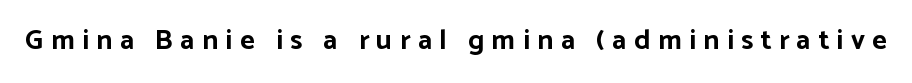
The letters carry no serifs — their stems end cleanly without finishing strokes. I'd describe the lettering as bold — thick and assertive. A typesetter would call this heavily tracked-out type. Lines of text with bare space underneath. Character widths vary here, with narrow letters taking less room than wide ones.
